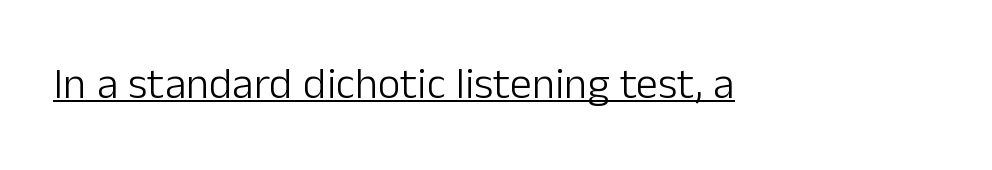
The image shows 44 px light sans-serif type, upright; set normal letter spacing, underlined; low stroke contrast and a medium x-height.
